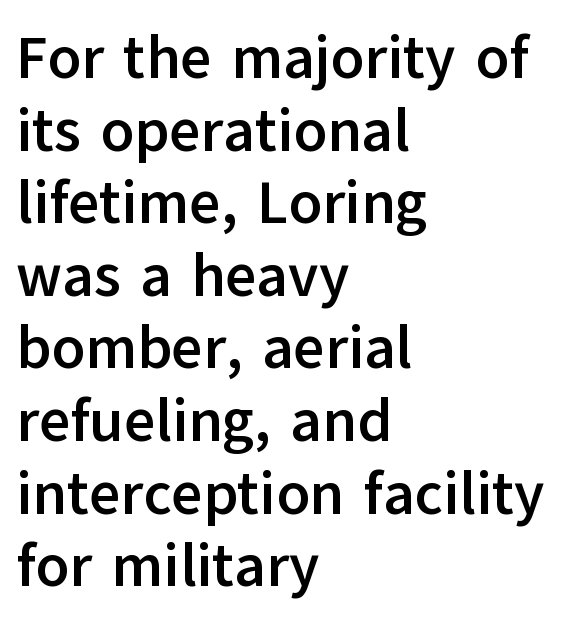
The image shows 60 px semibold sans-serif type, upright; set left-aligned, line spacing 1.21x, normal letter spacing, not underlined; low stroke contrast and a medium x-height.
